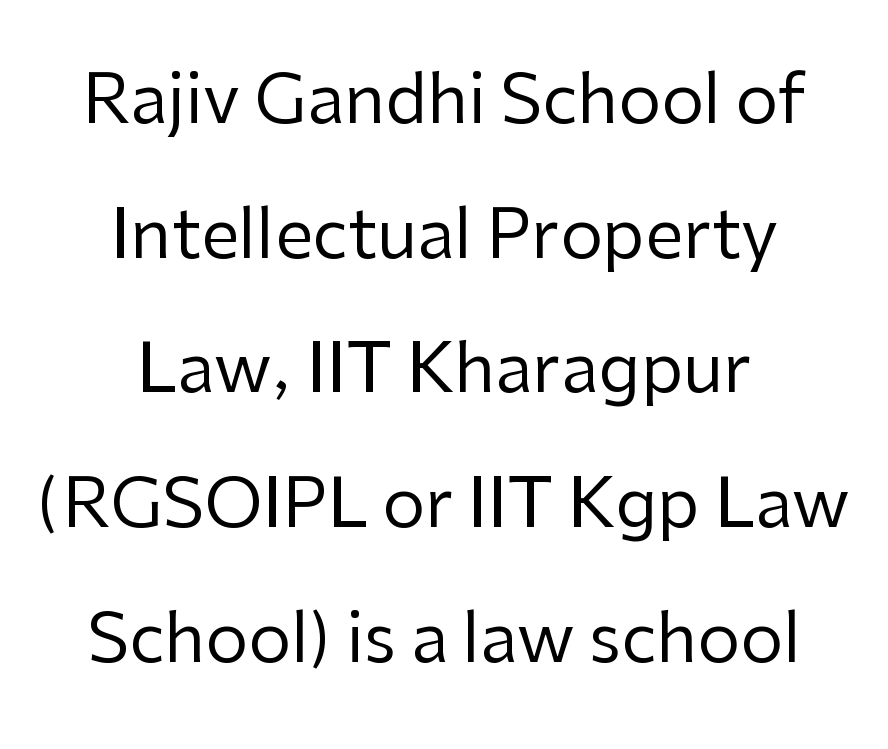
The image shows 68 px regular-weight sans-serif type, upright; set centered, loose line spacing (1.98x), normal letter spacing, not underlined; low stroke contrast and a medium x-height.
